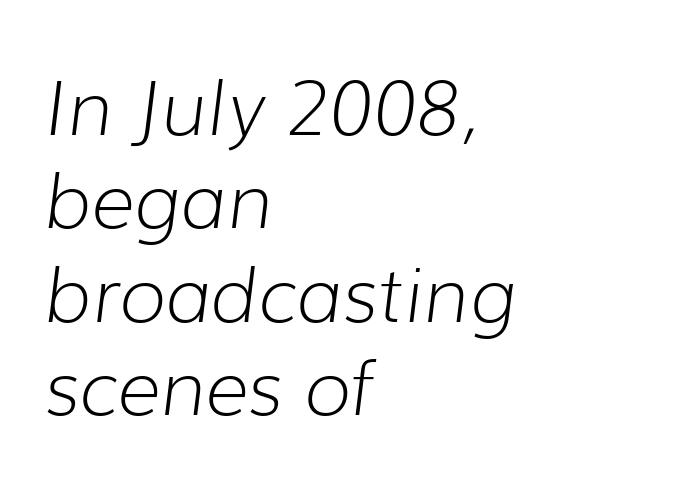
Q: Is the text bold? A: No.
Q: Is the text italic (slanted)? A: Yes, it leans right by about 7 degrees.
Q: Is the text underlined? A: No.
Q: How is the paragraph aligned? A: Left-aligned.
Q: Is the spacing between letters normal or unusually wide? A: Normal.
Q: Width (condensed, normal, or wide)? A: Normal.
Q: Stroke contrast? A: Low.
Q: x-height? A: Medium.
Q: Monospaced? A: No.
